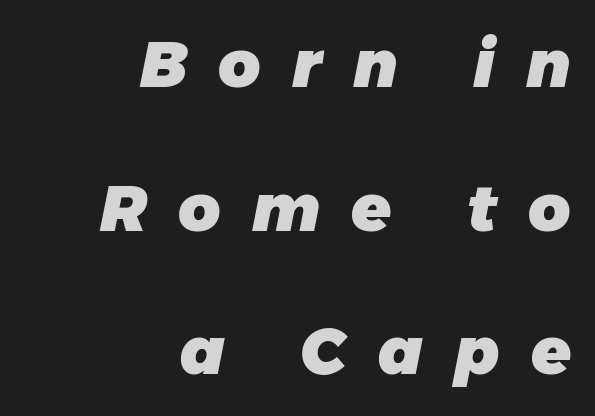
{"italic": "yes", "lean": "right", "slant_degrees": 11, "bold": "yes", "weight": "heavy", "width": "normal", "stroke_contrast": "low", "x_height": "medium", "monospaced": "no", "underline": "no", "align": "right", "line_spacing": "loose", "line_spacing_ratio": 2.21, "letter_spacing": "wide", "letter_spacing_em": 0.48, "glyph_px": 65}
